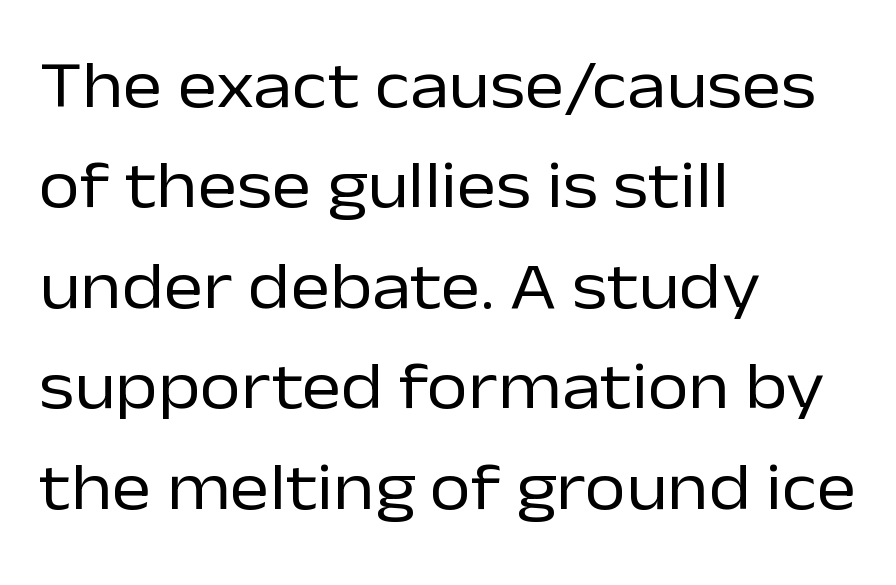
The image shows 67 px regular-weight sans-serif type, upright; set left-aligned, normal line spacing (1.5x), normal letter spacing, not underlined; low stroke contrast and a medium x-height.
